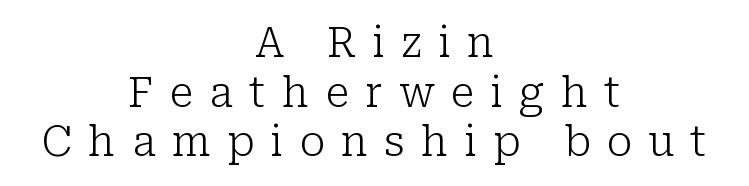
Serifs: yes, visible at the terminals of the letterforms. The text block is weighted toward neither margin, spreading evenly from the middle. Here the designer chose a conventional face with non-uniform glyph widths. Stroke thickness stays within the range of a standard reading face or lighter.
